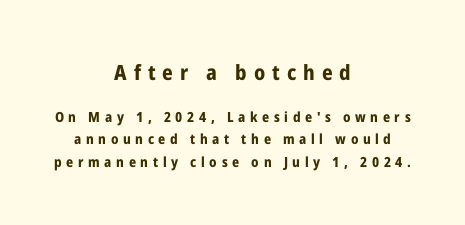
The image shows 21 px bold type, upright; set centered, normal line spacing (1.61x), unusually wide letter spacing (+0.33 em), not underlined; the first (top) block is 1.5x larger.
